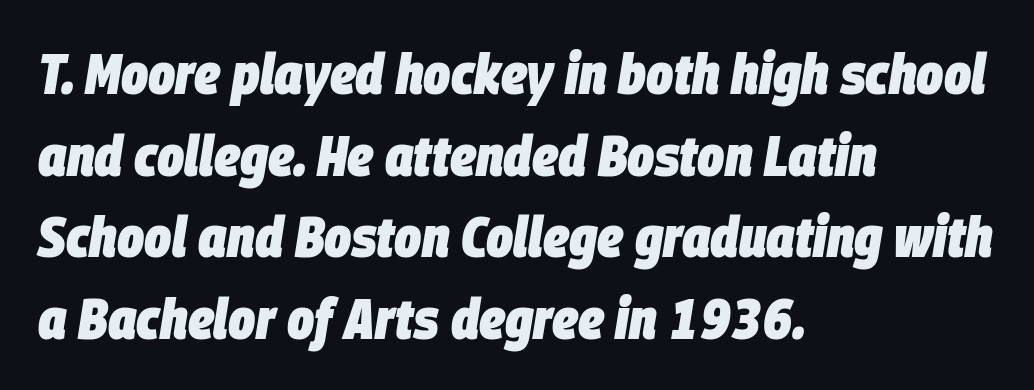
The image shows 57 px heavy, condensed type, italic (leaning right); set left-aligned, normal line spacing (1.43x), normal letter spacing, not underlined; low stroke contrast and a large x-height.
